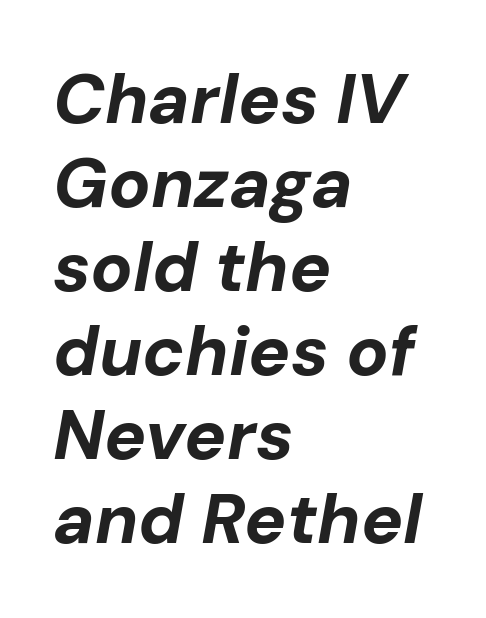
Style check: oblique. Compared with typical body copy, the letter spacing here is the same. A typesetter would call this proportional, since set widths differ per character. A full-strength bold gives these letters their thick strokes.
